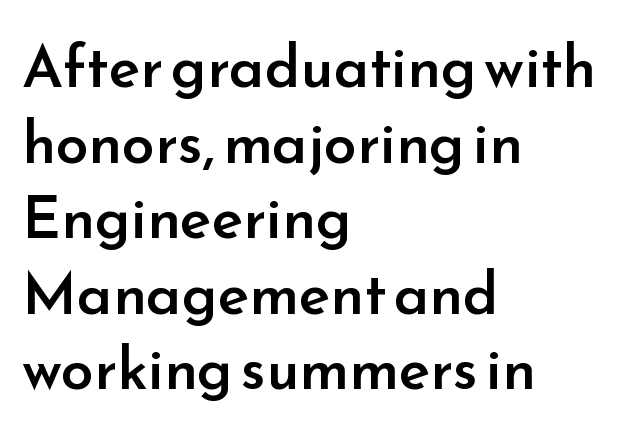
The typography opts for an upright posture over an oblique one. Type style note: lacks serifs. Typeset ragged right — the left edge is the straight one. Tracking here is standard; glyphs follow each other at the usual distance. This sample has the flowing, uneven cadence of proportional lettering. Each row of text sits above clean, open space.
